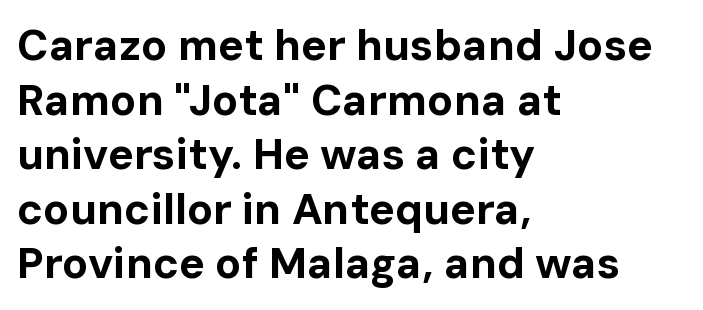
{"serif": "no", "italic": "no", "bold": "yes", "weight": "bold", "width": "normal", "stroke_contrast": "low", "x_height": "medium", "monospaced": "no", "underline": "no", "align": "left", "line_spacing": "normal", "line_spacing_ratio": 1.27, "letter_spacing": "normal", "letter_spacing_em": 0.0, "glyph_px": 43}
